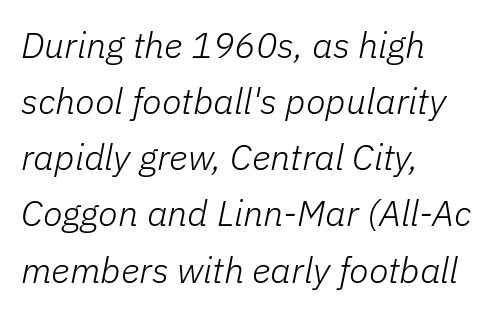
{"italic": "yes", "lean": "right", "slant_degrees": 11, "bold": "no", "weight": "light", "width": "normal", "stroke_contrast": "low", "x_height": "medium", "monospaced": "no", "underline": "no", "align": "left", "line_spacing": "normal", "line_spacing_ratio": 1.56, "letter_spacing": "normal", "letter_spacing_em": 0.0, "glyph_px": 36}
